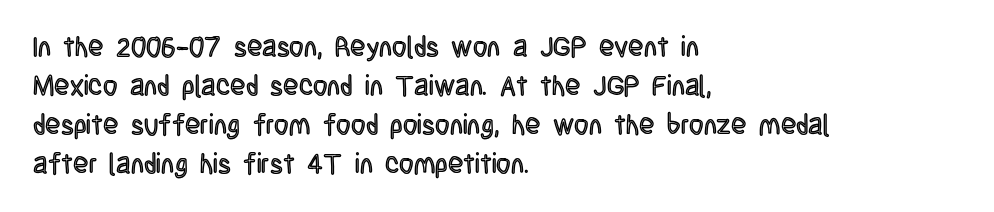
{"italic": "no", "width": "condensed", "x_height": "large", "monospaced": "no", "underline": "no", "align": "left", "line_spacing": "normal", "line_spacing_ratio": 1.39, "letter_spacing": "normal", "letter_spacing_em": 0.0, "glyph_px": 28}
